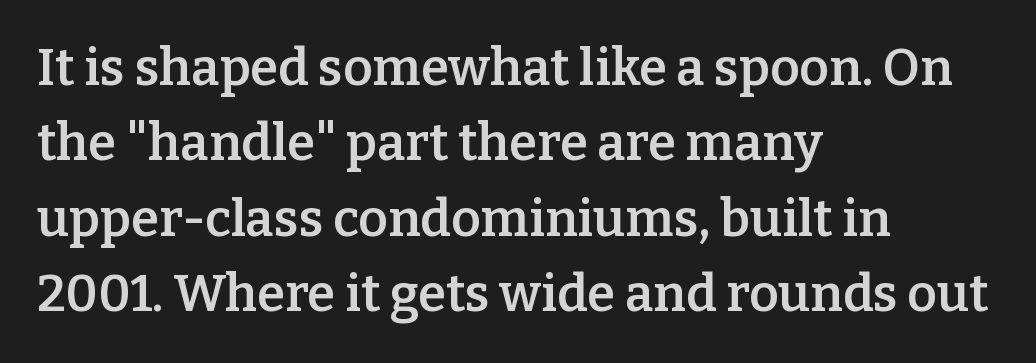
{"serif": "yes", "italic": "no", "bold": "semi", "weight": "semibold", "width": "normal", "stroke_contrast": "low", "x_height": "medium", "monospaced": "no", "underline": "no", "align": "left", "line_spacing": "normal", "line_spacing_ratio": 1.48, "letter_spacing": "normal", "letter_spacing_em": 0.0, "glyph_px": 51}
